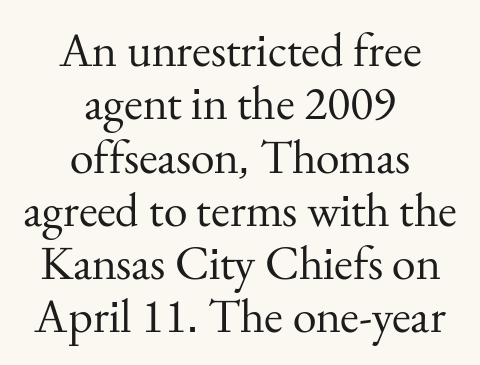
{"serif": "yes", "italic": "no", "bold": "no", "weight": "regular", "width": "normal", "stroke_contrast": "medium", "x_height": "small", "monospaced": "no", "underline": "no", "align": "center", "line_spacing": "tight", "line_spacing_ratio": 1.11, "letter_spacing": "normal", "letter_spacing_em": 0.0, "glyph_px": 48}
